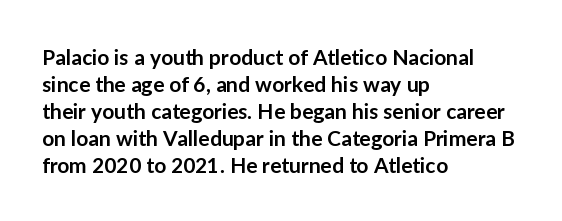
Q: Is the text bold? A: Semi-bold.
Q: Is the text italic (slanted)? A: No, it is upright.
Q: Is the text underlined? A: No.
Q: How is the paragraph aligned? A: Left-aligned.
Q: Is the spacing between letters normal or unusually wide? A: Normal.
Q: Is the spacing between lines tight, normal or loose? A: Normal.
